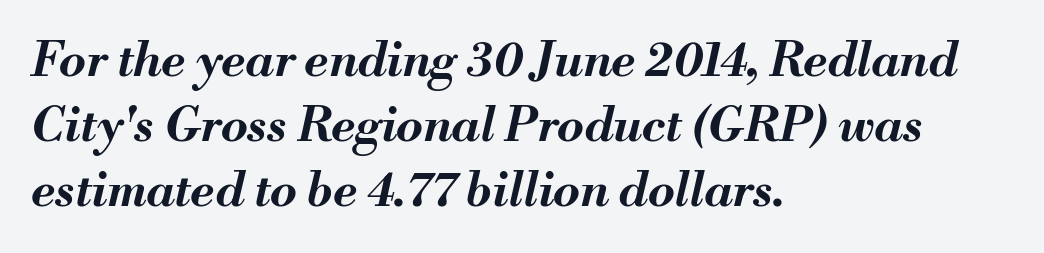
The passage shown is not underscored anywhere. Italic: yes, the glyphs are oblique. Proportional: the letters do not fall into vertical columns. One glance says typical: line gaps are just what's usual. The horizontal fit of the characters is conventional and even.
